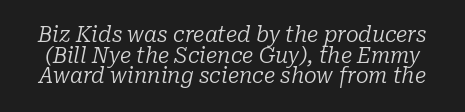
{"italic": "yes", "lean": "right", "slant_degrees": 10, "bold": "no", "underline": "no", "line_spacing": "tight", "line_spacing_ratio": 0.98, "letter_spacing": "normal", "letter_spacing_em": 0.0, "glyph_px": 21}
